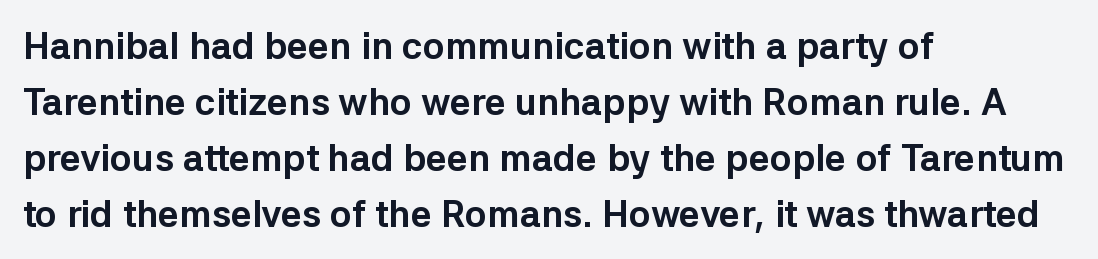
Strong, thick strokes mark this as bold type. Stroke terminals: plain, sans-serif. Posture: vertical. The leading is moderate, giving the passage an even texture. A typesetter would call this proportional, since set widths differ per character. No extra tracking has been applied to these lines.
